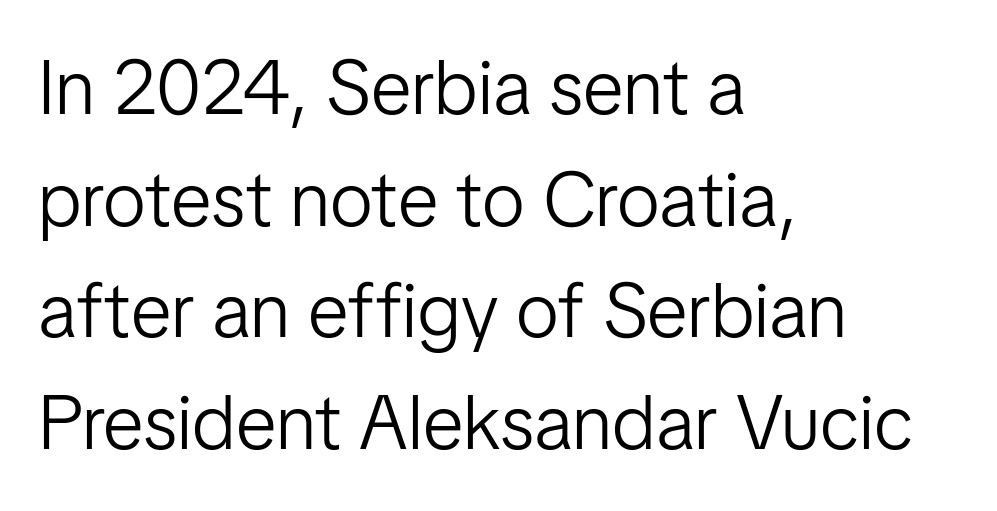
The image shows 76 px light sans-serif type, upright; set left-aligned, normal line spacing (1.47x), normal letter spacing, not underlined; low stroke contrast and a medium x-height.
